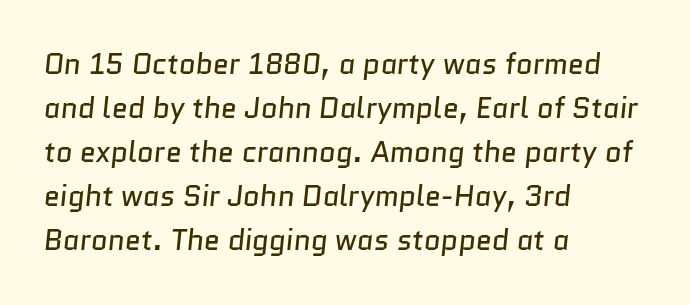
The image shows 29 px regular-weight sans-serif type; set left-aligned, normal line spacing (1.52x), normal letter spacing, not underlined; low stroke contrast and a medium x-height.
